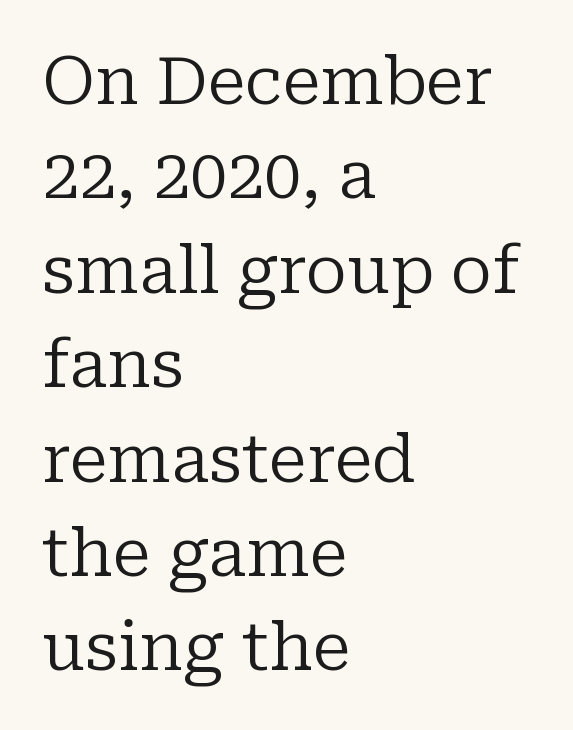
The image shows 66 px regular-weight serif type, upright; set left-aligned, normal line spacing (1.43x), normal letter spacing, not underlined; low stroke contrast and a medium x-height.
